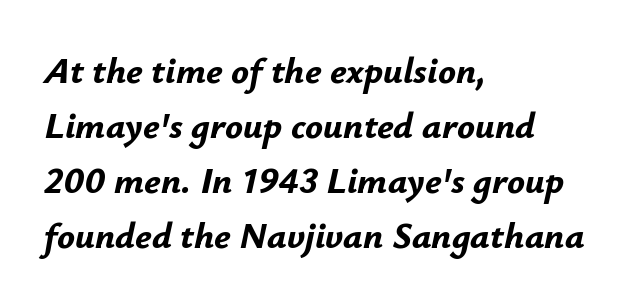
The image shows 37 px bold type, italic (leaning right); set left-aligned, normal line spacing (1.49x), normal letter spacing, not underlined; low stroke contrast and a small x-height.
